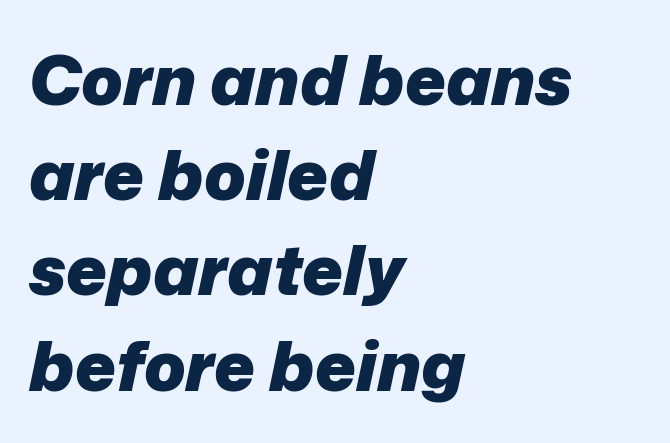
Q: Is the text bold? A: Yes.
Q: Is the text italic (slanted)? A: Yes, it leans right by about 12 degrees.
Q: Is the text underlined? A: No.
Q: How is the paragraph aligned? A: Left-aligned.
Q: Is the spacing between letters normal or unusually wide? A: Normal.
Q: Is the spacing between lines tight, normal or loose? A: Normal.
Q: Width (condensed, normal, or wide)? A: Normal.
Q: Stroke contrast? A: Low.
Q: x-height? A: Medium.
Q: Monospaced? A: No.
